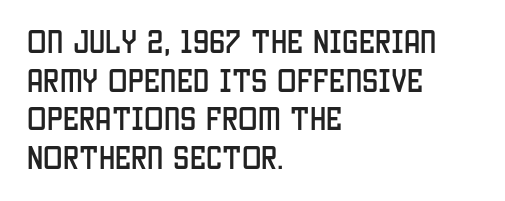
If you measured baseline to baseline, you'd find a middling distance. The line texture is even and compact thanks to regular tracking. Descender tails drop into unmarked territory. Posture: upright roman. Horizontally, the lines are justified to the leading edge only.
